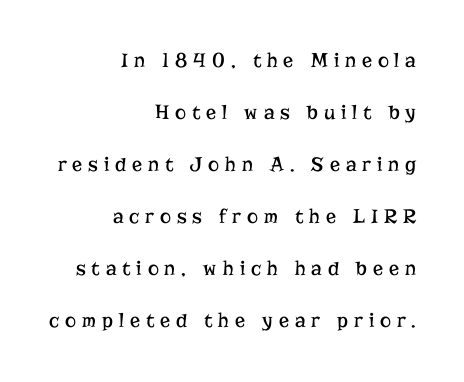
The image shows 21 px text type, upright; set right-aligned, loose line spacing (2.48x), unusually wide letter spacing (+0.28 em), not underlined.
